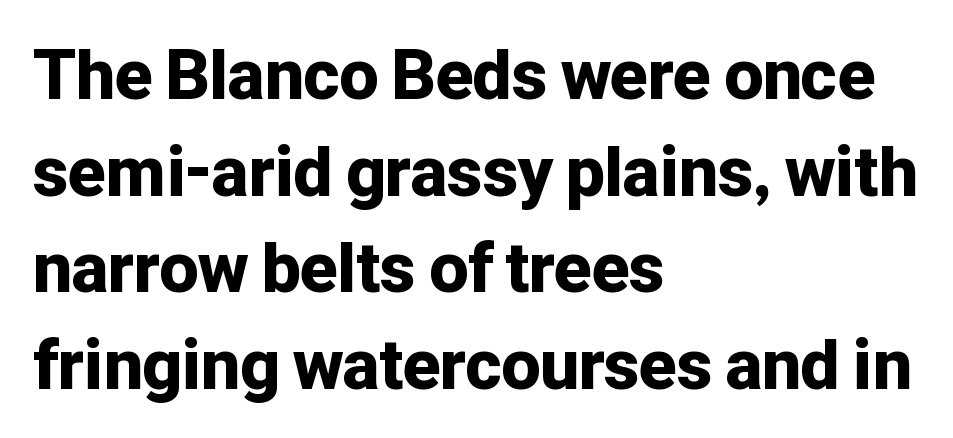
{"serif": "no", "italic": "no", "bold": "yes", "weight": "bold", "width": "normal", "stroke_contrast": "low", "x_height": "medium", "monospaced": "no", "underline": "no", "align": "left", "line_spacing": "normal", "line_spacing_ratio": 1.4, "letter_spacing": "normal", "letter_spacing_em": 0.0, "glyph_px": 69}
